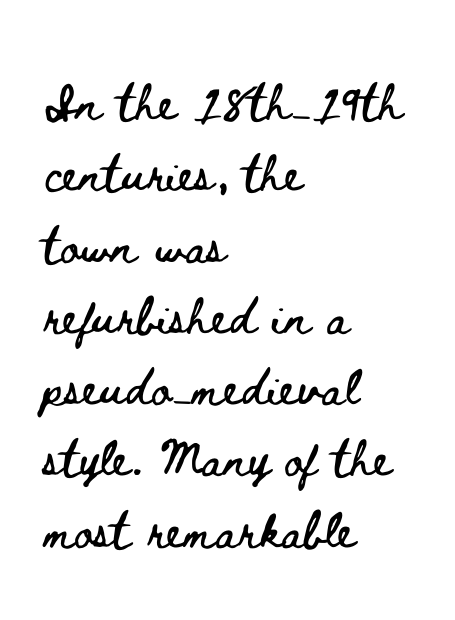
{"width": "wide", "stroke_contrast": "low", "x_height": "small", "monospaced": "no", "underline": "no", "align": "left", "line_spacing": "normal", "line_spacing_ratio": 1.55, "letter_spacing": "normal", "letter_spacing_em": 0.0, "glyph_px": 46}
